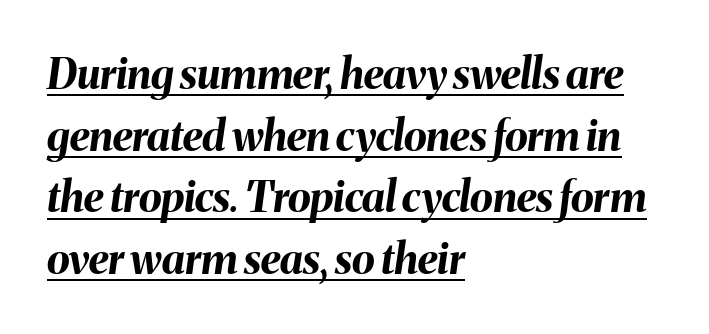
{"italic": "yes", "lean": "right", "slant_degrees": 8, "bold": "yes", "weight": "bold", "width": "normal", "stroke_contrast": "medium", "x_height": "medium", "monospaced": "no", "underline": "yes", "align": "left", "line_spacing": "normal", "line_spacing_ratio": 1.47, "letter_spacing": "normal", "letter_spacing_em": 0.0, "glyph_px": 42}
